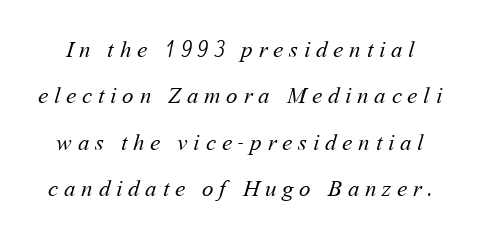
The image shows 23 px text type; set loose line spacing (2.02x), unusually wide letter spacing (+0.25 em), not underlined.
